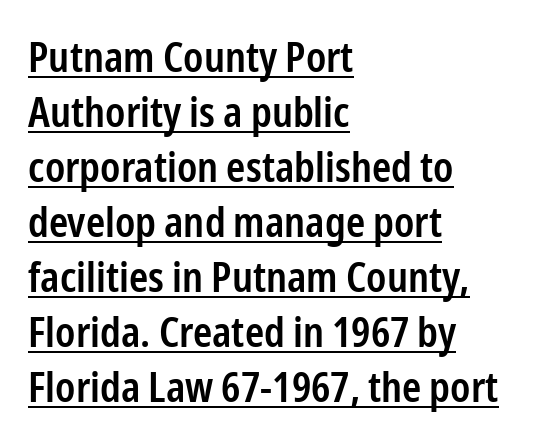
Summary of weight: moderately heavy, a semibold. The specimen includes a rule beneath the text block's lines. Nobody touched the tracking dial on this one. Every character sits straight up, as roman type does. No feet cap the strokes, marking this as sans-serif type. The passage is arranged the way most books set body copy — flush left.
